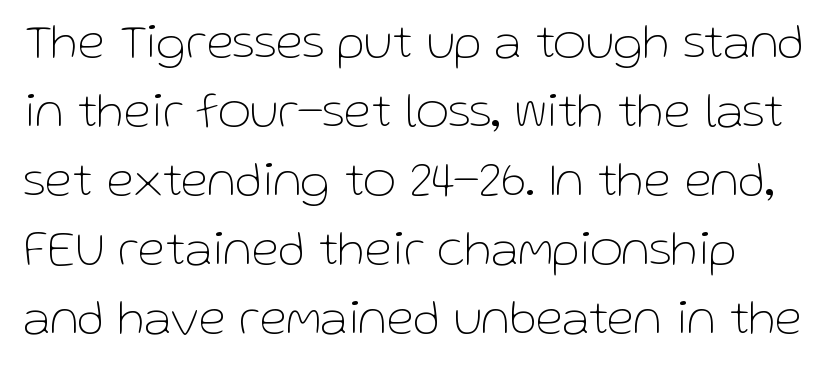
Q: Is the text bold? A: No.
Q: Is the text italic (slanted)? A: No, it is upright.
Q: Is the typeface a serif or a sans-serif typeface? A: Sans-serif.
Q: Is the text underlined? A: No.
Q: Is the spacing between letters normal or unusually wide? A: Normal.
Q: Is the spacing between lines tight, normal or loose? A: Normal.
Q: Width (condensed, normal, or wide)? A: Normal.
Q: Stroke contrast? A: Low.
Q: x-height? A: Medium.
Q: Monospaced? A: No.
